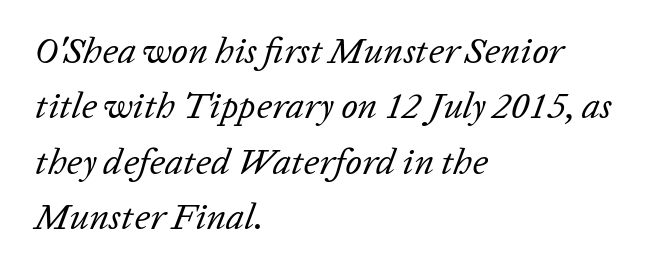
The image shows 37 px regular-weight type, italic (leaning right); set left-aligned, normal line spacing (1.5x), normal letter spacing, not underlined; low stroke contrast and a medium x-height.
